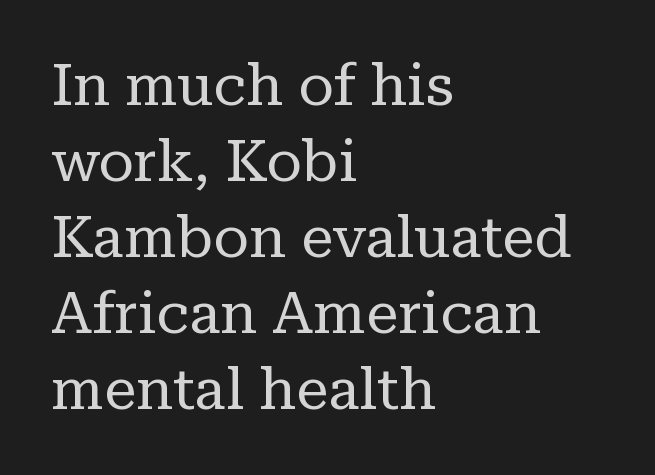
{"serif": "yes", "italic": "no", "bold": "no", "weight": "regular", "width": "normal", "stroke_contrast": "low", "x_height": "medium", "monospaced": "no", "underline": "no", "align": "left", "line_spacing": "normal", "line_spacing_ratio": 1.31, "letter_spacing": "normal", "letter_spacing_em": 0.0, "glyph_px": 58}
